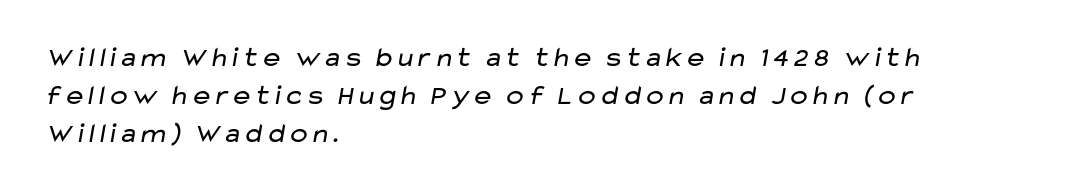
Q: Is the text bold? A: No.
Q: Is the typeface a serif or a sans-serif typeface? A: Sans-serif.
Q: Is the text underlined? A: No.
Q: How is the paragraph aligned? A: Left-aligned.
Q: Is the spacing between letters normal or unusually wide? A: Normal.
Q: Is the spacing between lines tight, normal or loose? A: Normal.
Q: Width (condensed, normal, or wide)? A: Wide.
Q: Stroke contrast? A: Low.
Q: x-height? A: Medium.
Q: Monospaced? A: No.
